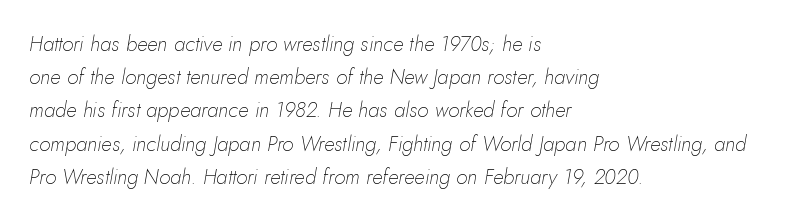
The typography opts for an oblique posture over an upright one. A light-to-regular cut is what we see here. A classic flush-left, rag-right setting is used for this passage. Glyph-to-glyph distance matches everyday printed text. The rows are spaced the way most documents space them. Letters rest on an invisible, unmarked baseline.
